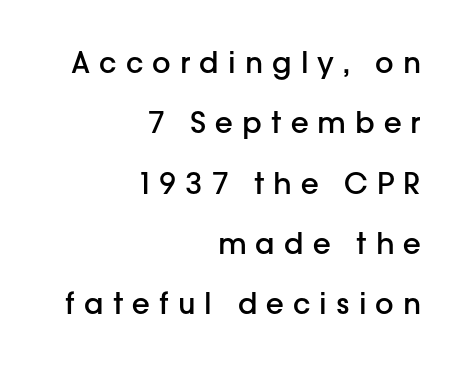
A clean baseline with only descenders dipping below it. The letters advance in unequal steps, a hallmark of proportional type. Notice how the stems are strictly vertical — no italics here. The letterforms stand isolated, each surrounded by extra space.
